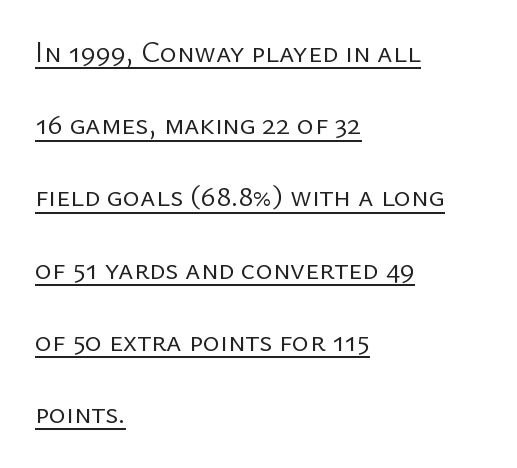
To sum up the face: it is a sans, with no serifs. Loosely led — the rows are spread out. This is underlined copy, the kind a proofreader might mark for attention. The weight would be labelled regular, book, light, or lighter still.
